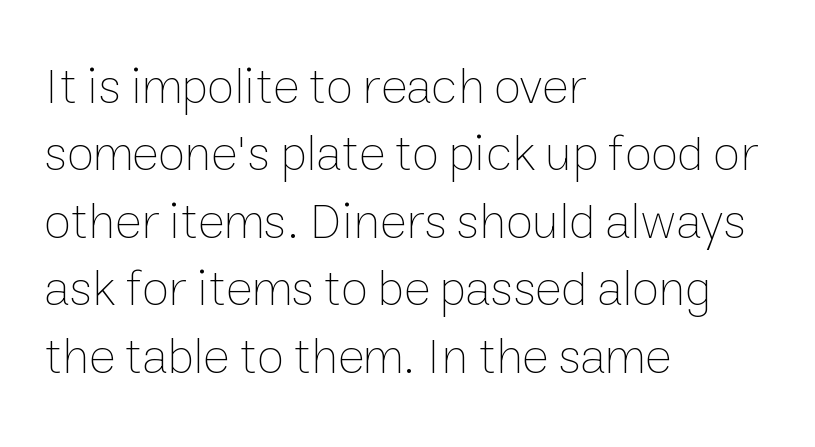
{"italic": "no", "bold": "no", "weight": "thin", "width": "normal", "stroke_contrast": "low", "x_height": "medium", "monospaced": "no", "underline": "no", "align": "left", "line_spacing": "normal", "line_spacing_ratio": 1.35, "letter_spacing": "normal", "letter_spacing_em": 0.0, "glyph_px": 50}
